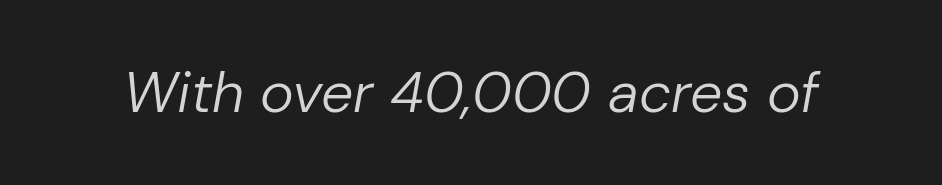
Q: Is the text bold? A: No.
Q: Is the text italic (slanted)? A: Yes, it leans right by about 10 degrees.
Q: Is the text underlined? A: No.
Q: Is the spacing between letters normal or unusually wide? A: Normal.
Q: Width (condensed, normal, or wide)? A: Normal.
Q: Stroke contrast? A: Low.
Q: x-height? A: Medium.
Q: Monospaced? A: No.
